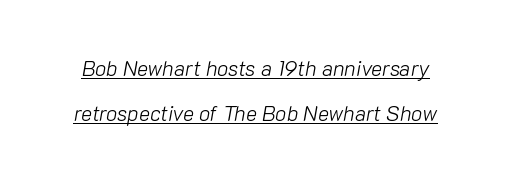
Q: Is the text bold? A: No.
Q: Is the text italic (slanted)? A: Yes, it leans right by about 10 degrees.
Q: Is the text underlined? A: Yes.
Q: Is the spacing between letters normal or unusually wide? A: Normal.
Q: Is the spacing between lines tight, normal or loose? A: Loose.
